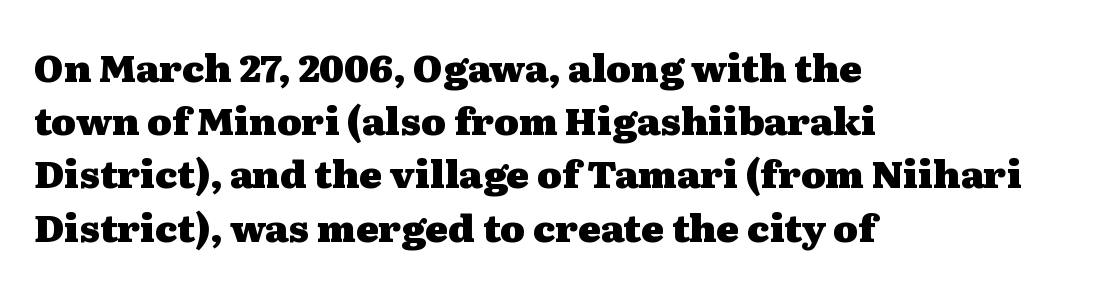
Are there feet on the stems? There are — it's a serif. The characters look thick and weighty, a clear bold. The passage shown is typed in a proportional face where columns would drift. Descenders are the only things crossing below the line. Honestly, the letter spacing is just normal — you wouldn't notice it. Alignment: flush left.
